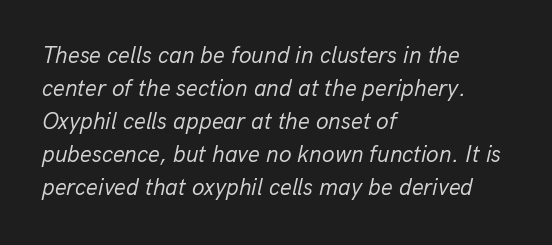
{"italic": "yes", "lean": "right", "slant_degrees": 13, "bold": "no", "underline": "no", "align": "left", "line_spacing": "normal", "line_spacing_ratio": 1.44, "letter_spacing": "normal", "letter_spacing_em": 0.0, "glyph_px": 23}
